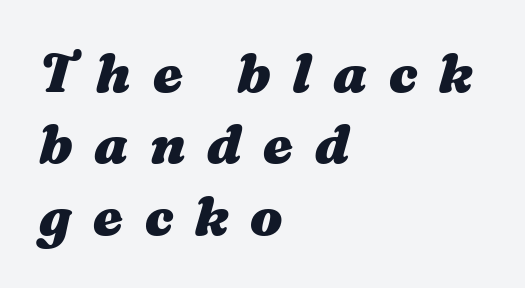
Clear beneath every line of the passage. You could not count columns in this text — the font is proportionally spaced. Designer's note — italics engaged. Inter-character spacing is expanded well beyond the font's built-in metrics.
